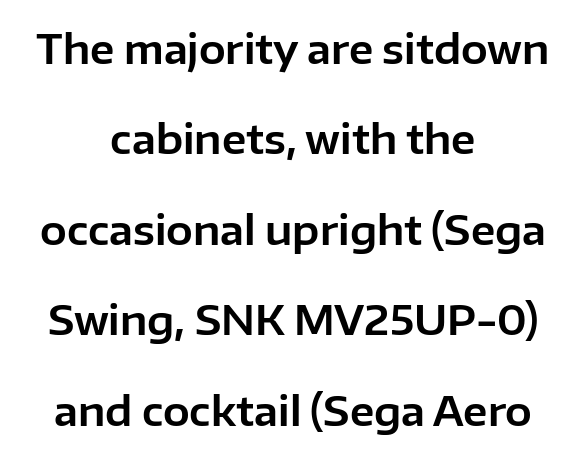
{"serif": "no", "italic": "no", "width": "normal", "stroke_contrast": "low", "x_height": "medium", "monospaced": "no", "underline": "no", "align": "center", "line_spacing": "loose", "line_spacing_ratio": 2.26, "letter_spacing": "normal", "letter_spacing_em": 0.0, "glyph_px": 40}
